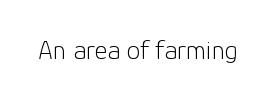
{"italic": "no", "bold": "no", "underline": "no", "letter_spacing": "normal", "letter_spacing_em": 0.0, "glyph_px": 27}
